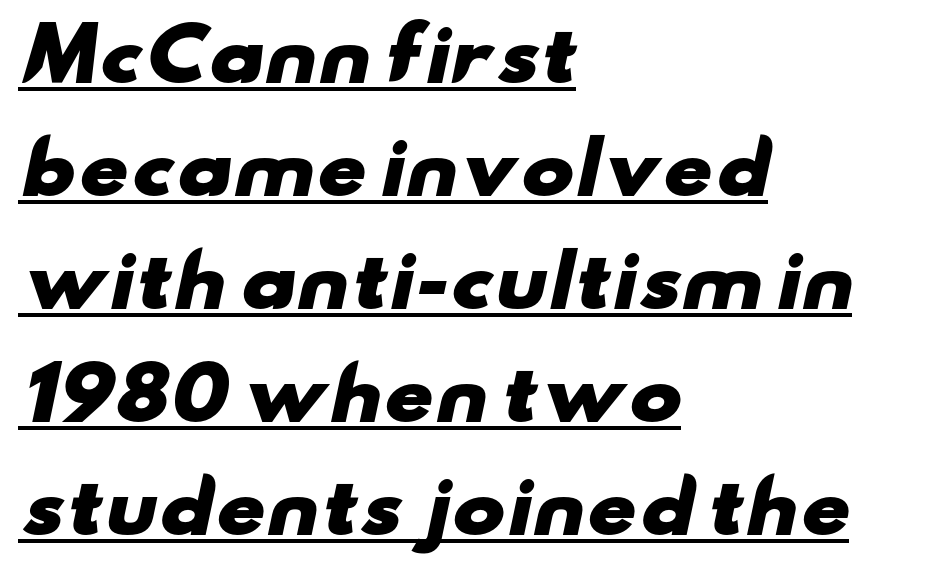
The string is rendered with underlining switched on. Horizontal alignment here is leftward, the default for most running prose. The letters advance in unequal steps, a hallmark of proportional type. Serifs: no, the terminals of the letterforms are clean. The block of text has a typical density, with ordinary space between rows.
